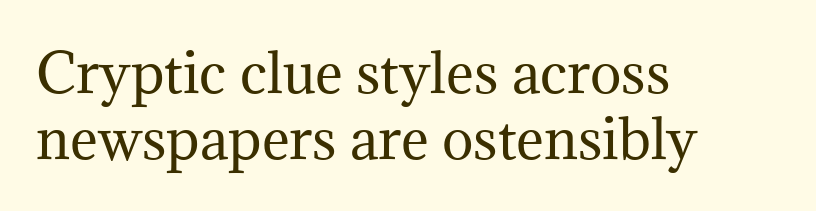
{"serif": "yes", "italic": "no", "bold": "no", "weight": "regular", "width": "normal", "stroke_contrast": "medium", "x_height": "medium", "monospaced": "no", "underline": "no", "align": "left", "line_spacing_ratio": 1.24, "letter_spacing": "normal", "letter_spacing_em": 0.0, "glyph_px": 53}
